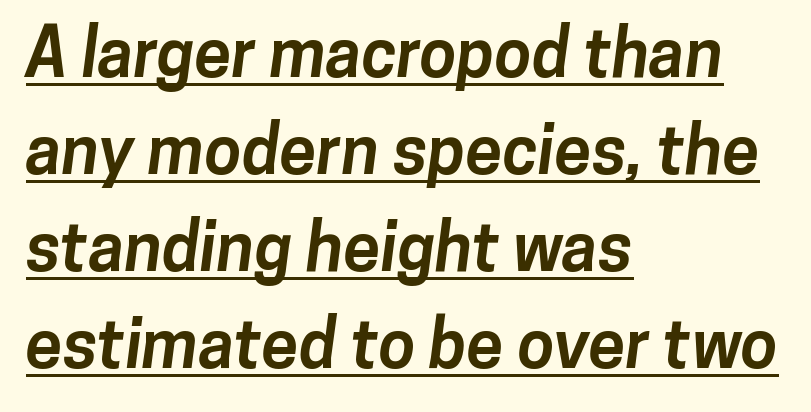
Q: Is the text bold? A: Yes.
Q: Is the typeface a serif or a sans-serif typeface? A: Sans-serif.
Q: Is the text underlined? A: Yes.
Q: How is the paragraph aligned? A: Left-aligned.
Q: Is the spacing between letters normal or unusually wide? A: Normal.
Q: Is the spacing between lines tight, normal or loose? A: Normal.
Q: Width (condensed, normal, or wide)? A: Normal.
Q: Stroke contrast? A: Low.
Q: x-height? A: Medium.
Q: Monospaced? A: No.
